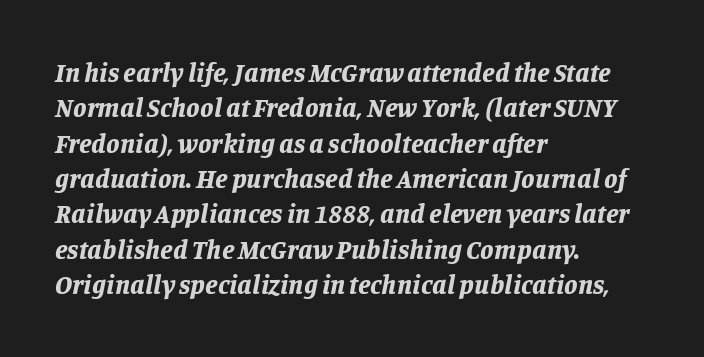
The image shows 27 px bold type, italic (leaning right); set left-aligned, normal line spacing (1.31x), normal letter spacing, not underlined.
